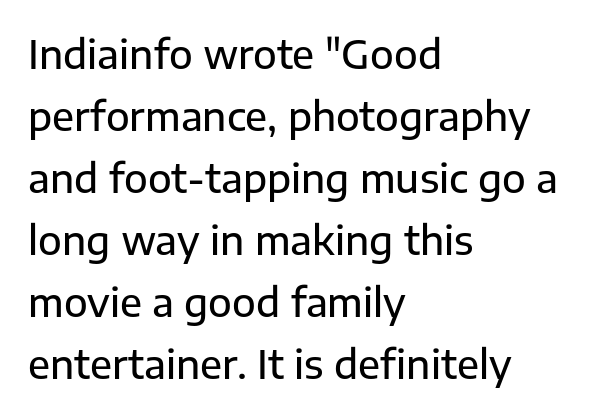
The image shows 39 px sans-serif type, upright; set left-aligned, normal line spacing (1.59x), normal letter spacing, not underlined; low stroke contrast and a medium x-height.
